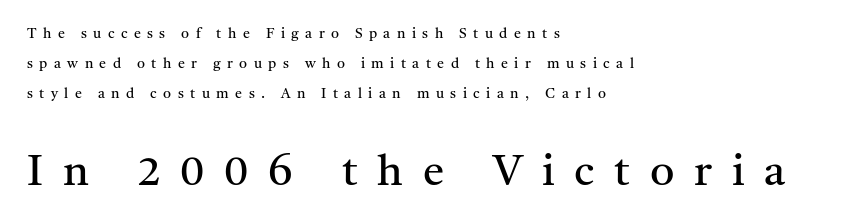
Q: Is the text bold? A: No.
Q: Is the text italic (slanted)? A: No, it is upright.
Q: Is the typeface a serif or a sans-serif typeface? A: Serif.
Q: Is the text underlined? A: No.
Q: How is the paragraph aligned? A: Left-aligned.
Q: Is the spacing between letters normal or unusually wide? A: Unusually wide.
Q: Is the spacing between lines tight, normal or loose? A: Loose.
Q: Which block of text is set in a larger size, the first (top) or the second (bottom)? A: The second (bottom) one.
Q: Width (condensed, normal, or wide)? A: Normal.
Q: Stroke contrast? A: Medium.
Q: x-height? A: Medium.
Q: Monospaced? A: No.
